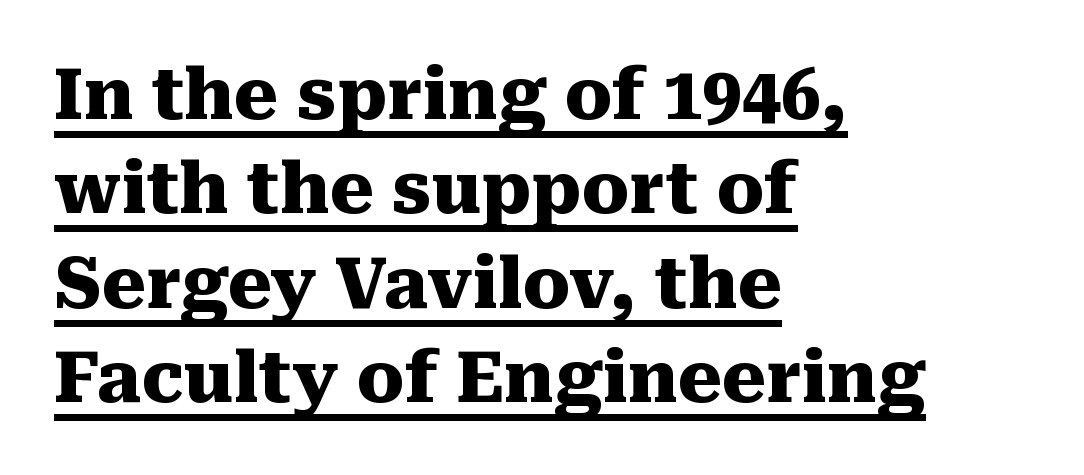
The sample's only ornament is a line tracing under the words. Reading down the block, your eye returns to a fixed left position each line. Students, this is bold: see how much ink each stroke carries. To sum up the face: it has serifs. Nobody touched the tracking dial on this one.
